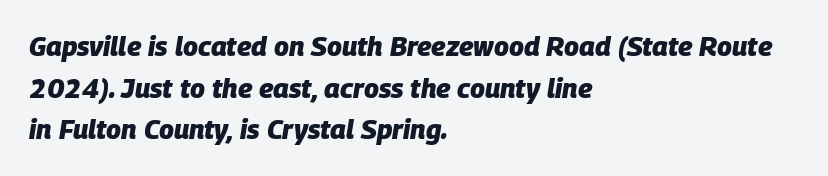
{"italic": "yes", "lean": "right", "slant_degrees": 9, "bold": "yes", "underline": "no", "align": "left", "line_spacing": "normal", "line_spacing_ratio": 1.54, "letter_spacing": "normal", "letter_spacing_em": 0.0, "glyph_px": 27}
